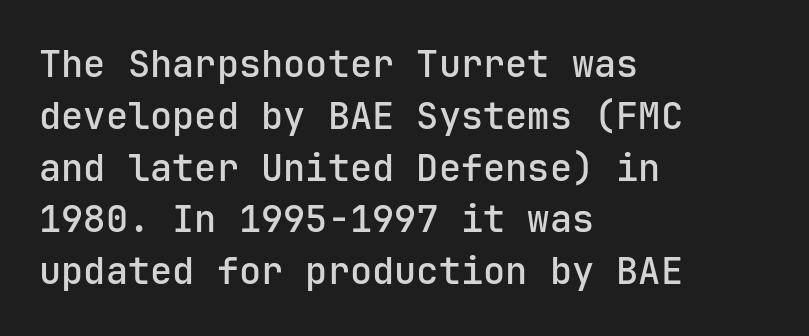
The gap between lines stays unmarked. Look at the bottom of the vertical strokes: they stop flat, with no serifs. Typesetter's note: demi weight, one step under bold. Interline gaps are of average width in this sample.
